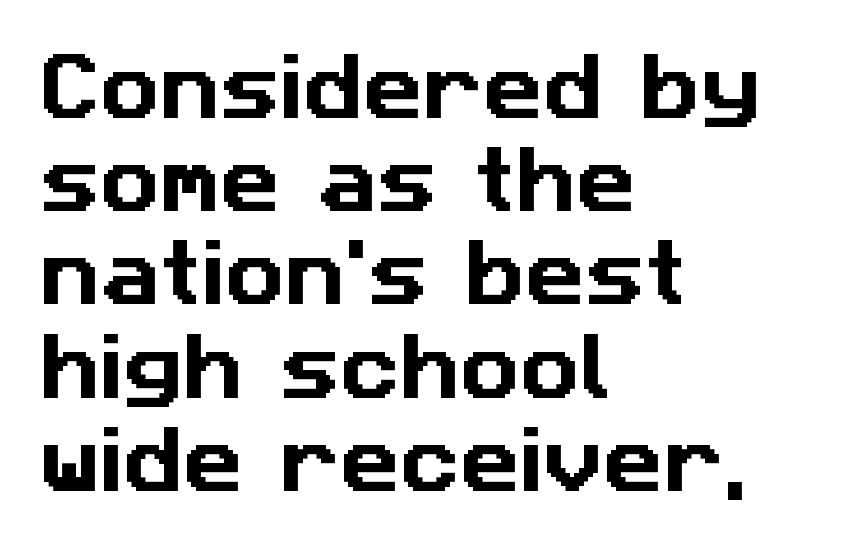
Do the characters align in a grid? No, the font is proportional. Nobody drew a line under any word here. The vertical gap from one line to the next is medium. The designer went with a sans here, leaving each stem footless. Glyph-to-glyph distance matches everyday printed text.
